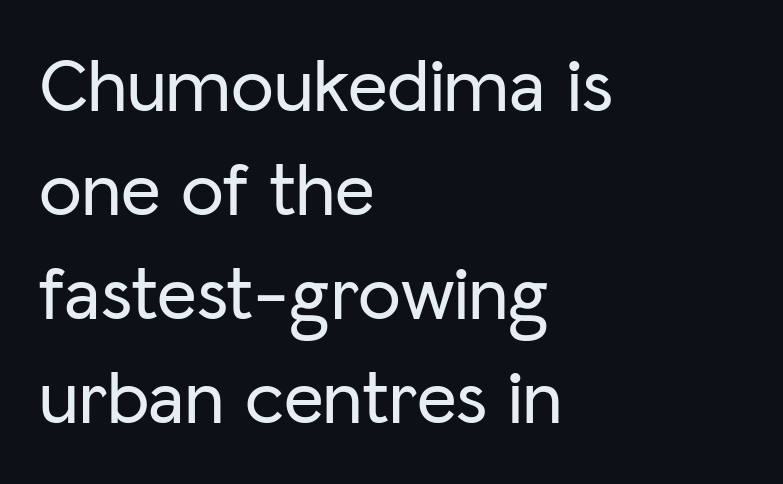
Q: Is the text italic (slanted)? A: No, it is upright.
Q: Is the typeface a serif or a sans-serif typeface? A: Sans-serif.
Q: Is the text underlined? A: No.
Q: How is the paragraph aligned? A: Left-aligned.
Q: Is the spacing between letters normal or unusually wide? A: Normal.
Q: Is the spacing between lines tight, normal or loose? A: Normal.
Q: Width (condensed, normal, or wide)? A: Normal.
Q: Stroke contrast? A: Low.
Q: x-height? A: Medium.
Q: Monospaced? A: No.
